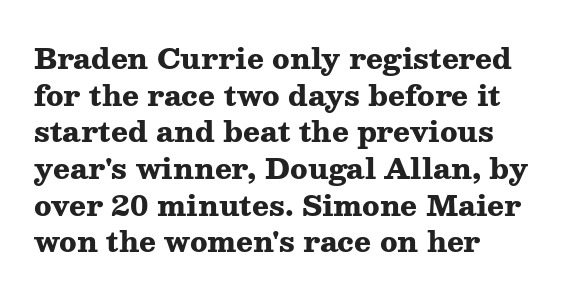
The specimen reads as upright at a glance. Alignment: flush left. Lines of text with bare space underneath. What weight is shown? A full bold with thick strokes. You could not count columns in this text — the font is proportionally spaced. You can tell from the footed stems that serif type was used.
